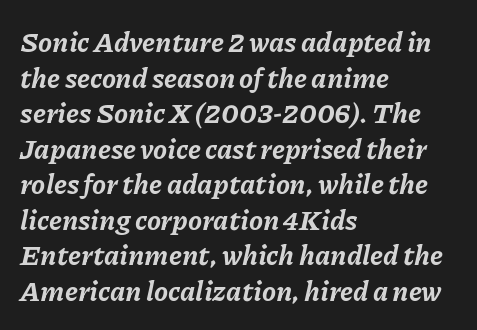
Compared with ordinary roman type, these characters are visibly tilted. Strong, thick strokes mark this as bold type. The compositor pushed each line to the left boundary. Rule under the text: the space is simply empty. Rows of type keep a routine distance in the vertical direction.
